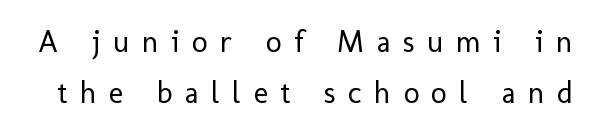
The image shows 31 px regular-weight sans-serif type, upright; set normal line spacing (1.64x), unusually wide letter spacing (+0.4 em), not underlined; low stroke contrast and a medium x-height.
